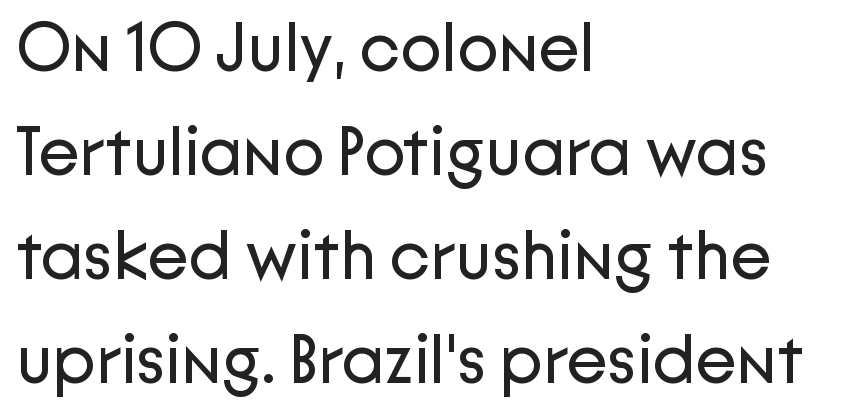
How are the letters spaced? Ordinarily, with no added tracking. Only glyphs here, with clear space below each row. Stem width sits at or under what a default text font uses. What kind of face is this? One without serifs — a sans.
